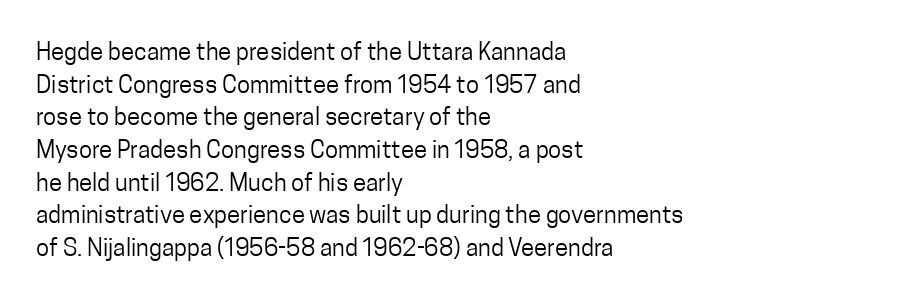
The image shows 24 px text type, upright; set left-aligned, normal line spacing (1.36x), normal letter spacing, not underlined.
